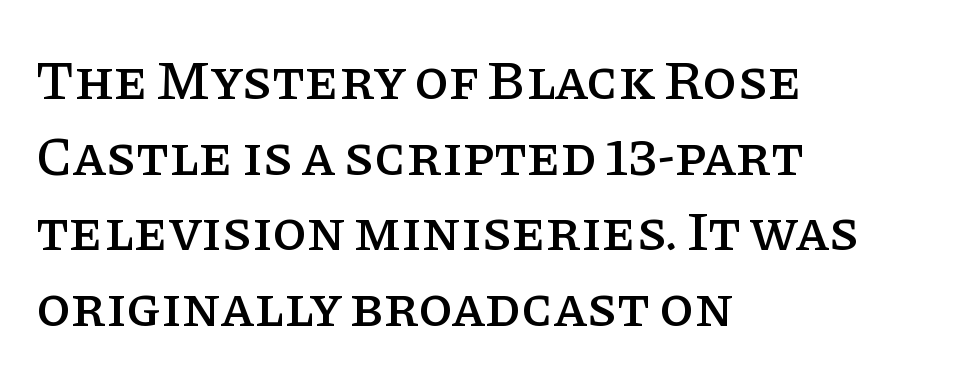
{"serif": "yes", "italic": "no", "width": "normal", "stroke_contrast": "low", "x_height": "large", "monospaced": "no", "underline": "no", "align": "left", "line_spacing": "normal", "line_spacing_ratio": 1.35, "letter_spacing": "normal", "letter_spacing_em": 0.0, "glyph_px": 56}
